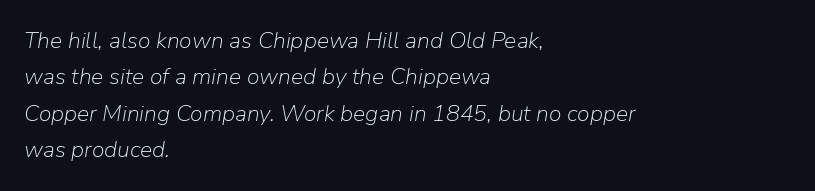
{"italic": "yes", "lean": "right", "slant_degrees": 9, "bold": "no", "underline": "no", "align": "left", "line_spacing": "normal", "line_spacing_ratio": 1.58, "letter_spacing": "normal", "letter_spacing_em": 0.0, "glyph_px": 23}
